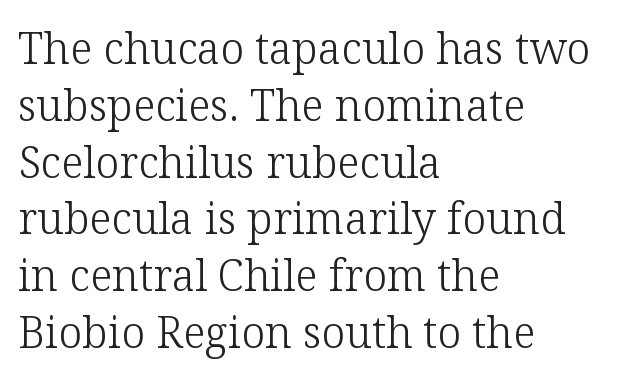
The image shows 43 px light serif type, upright; set left-aligned, normal line spacing (1.32x), normal letter spacing, not underlined; low stroke contrast and a medium x-height.
